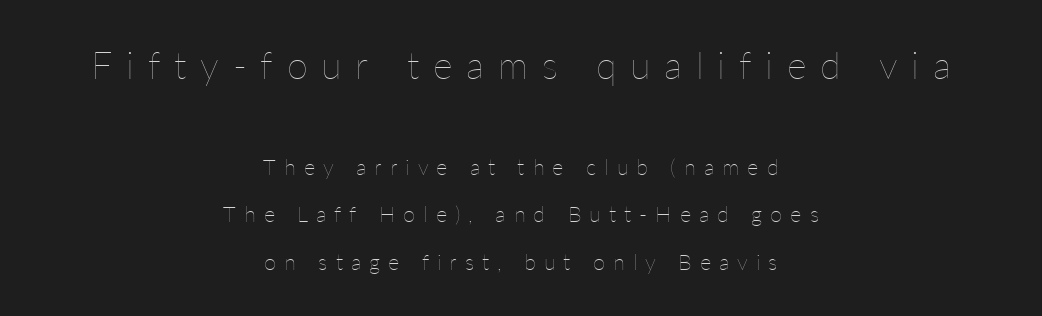
Underlining? Definitely not there. The axis of the letterforms is exactly vertical. Students, observe: this is what heavily led, spacious text looks like. Words appear elongated and porous because spacing is wide. This rendering uses center alignment, leaving both contours irregular but symmetric.
